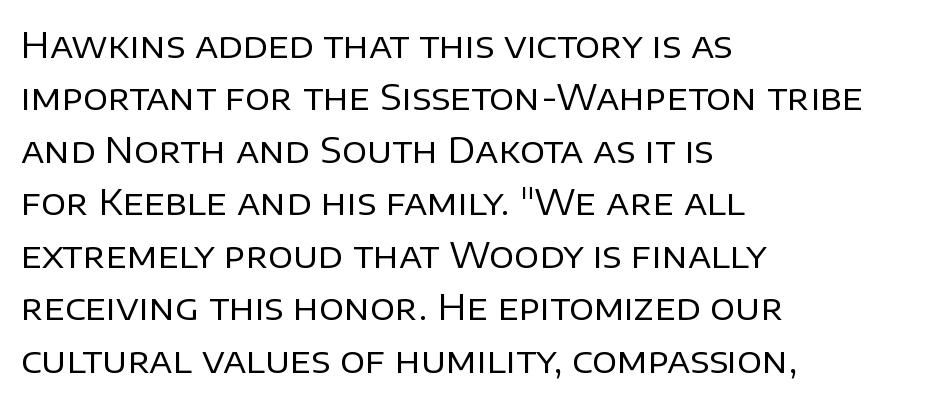
The type family on display is of the sans-serif kind. When letters stand straight like this, we call the style roman or upright. You could not count columns in this text — the font is proportionally spaced. These lines sit exactly where default settings would place them. Does the copy run flush right? No — it runs flush left. The characters are drawn with everyday or finer stroke widths.
